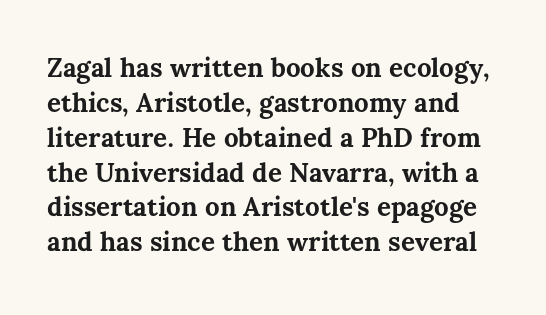
{"italic": "no", "bold": "yes", "underline": "no", "line_spacing": "normal", "line_spacing_ratio": 1.34, "letter_spacing": "normal", "letter_spacing_em": 0.0, "glyph_px": 26}
